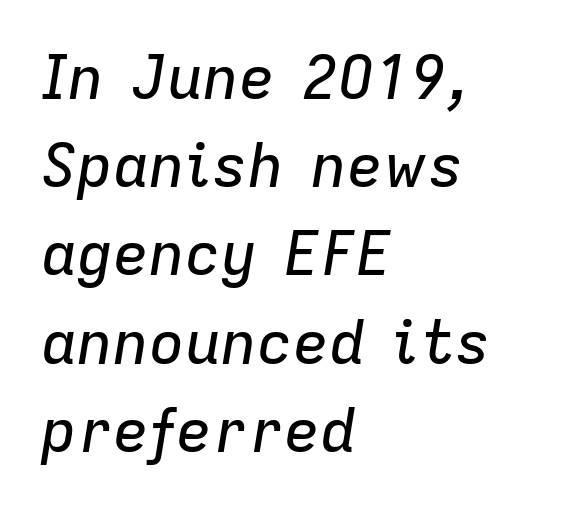
{"italic": "yes", "lean": "right", "slant_degrees": 9, "width": "normal", "stroke_contrast": "low", "x_height": "medium", "monospaced": "no", "underline": "no", "align": "left", "line_spacing": "normal", "line_spacing_ratio": 1.47, "letter_spacing": "normal", "letter_spacing_em": 0.0, "glyph_px": 60}
